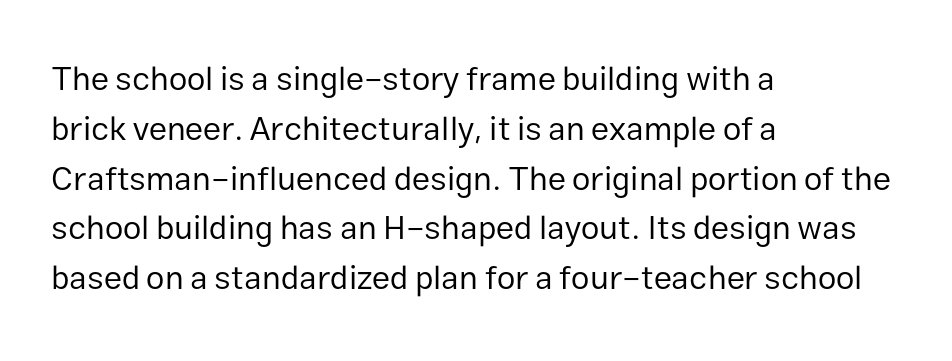
{"serif": "no", "italic": "no", "bold": "no", "weight": "regular", "width": "normal", "stroke_contrast": "low", "x_height": "medium", "monospaced": "no", "underline": "no", "align": "left", "line_spacing": "normal", "line_spacing_ratio": 1.51, "letter_spacing": "normal", "letter_spacing_em": 0.0, "glyph_px": 33}
